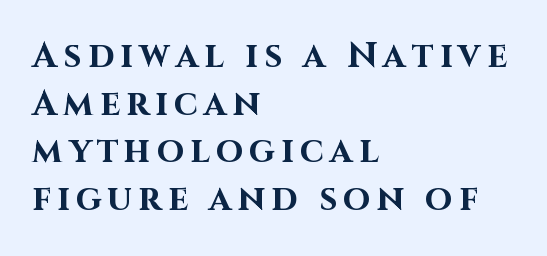
Typographically, this falls in the sans-serif category. Glance below the letters and you will spot only blank space. Posture: straight, roman, zero tilt. Leading matches the norm, producing a regular column. The paragraph shown leans on its left margin.
